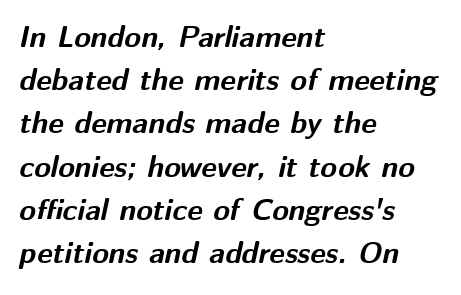
{"italic": "yes", "lean": "right", "slant_degrees": 12, "bold": "yes", "weight": "bold", "width": "normal", "stroke_contrast": "medium", "x_height": "medium", "monospaced": "no", "underline": "no", "align": "left", "line_spacing": "normal", "line_spacing_ratio": 1.44, "letter_spacing": "normal", "letter_spacing_em": 0.0, "glyph_px": 30}
